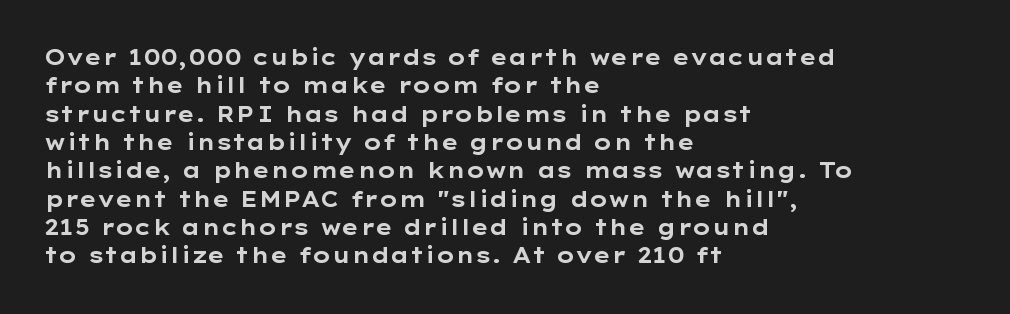
The image shows 21 px bold type, upright; set left-aligned, normal line spacing (1.35x), normal letter spacing, not underlined.
